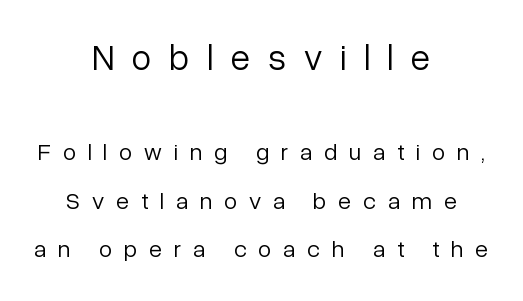
In terms of letterspacing, this is a distinctly airy, spread setting. Each letter keeps its own natural width here, so spacing adapts to shape. Note: no serifs on the glyphs. The foot of each line stays bare and open.
